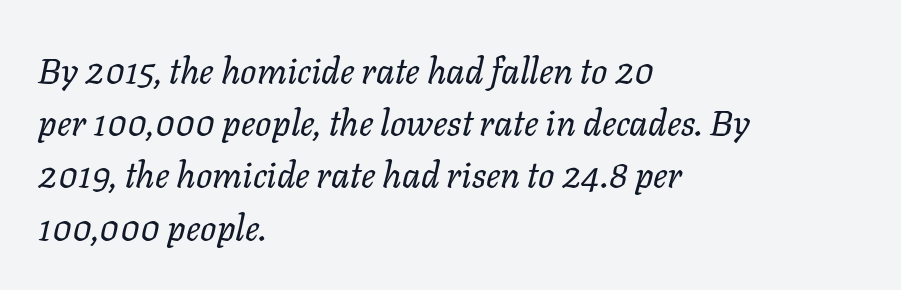
The image shows 36 px regular-weight type, italic (leaning right); set left-aligned, normal line spacing (1.45x), normal letter spacing, not underlined; low stroke contrast and a medium x-height.
